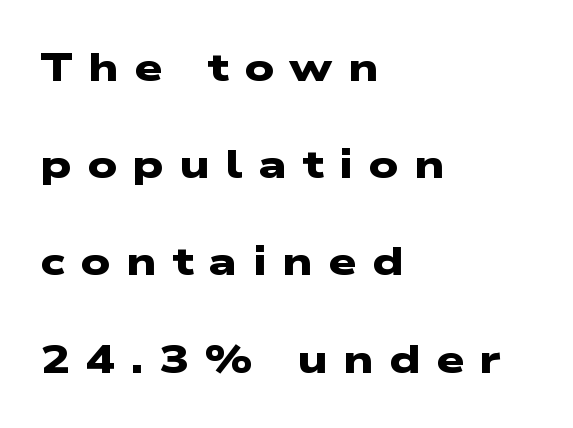
The image shows 40 px heavy, wide sans-serif type; set left-aligned, loose line spacing (2.43x), unusually wide letter spacing (+0.38 em), not underlined; low stroke contrast and a medium x-height.
